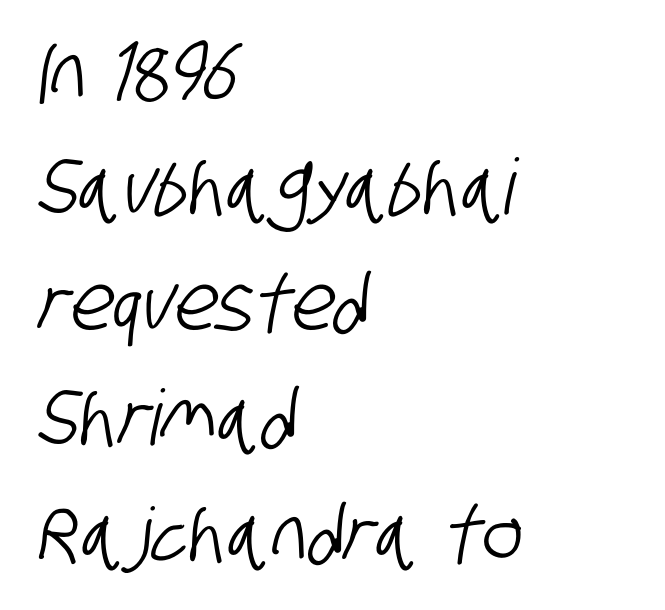
Q: Is the typeface a serif or a sans-serif typeface? A: Sans-serif.
Q: Is the text underlined? A: No.
Q: How is the paragraph aligned? A: Left-aligned.
Q: Is the spacing between letters normal or unusually wide? A: Normal.
Q: Is the spacing between lines tight, normal or loose? A: Normal.
Q: Width (condensed, normal, or wide)? A: Condensed.
Q: Stroke contrast? A: Low.
Q: x-height? A: Large.
Q: Monospaced? A: No.
